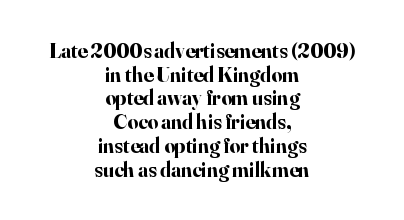
The image shows 21 px bold type, upright; set centered, tight line spacing (1.13x), normal letter spacing, not underlined.
